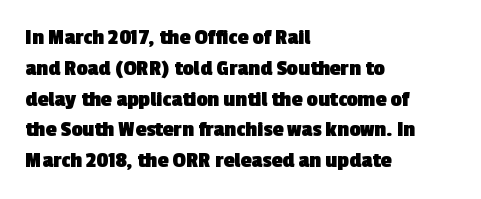
Typesetter's note: full bold, strokes at maximum text heaviness. Line spacing here is normal. Horizontally, the lines are justified to the leading edge only. The type is set solid horizontally, with unmodified tracking.
